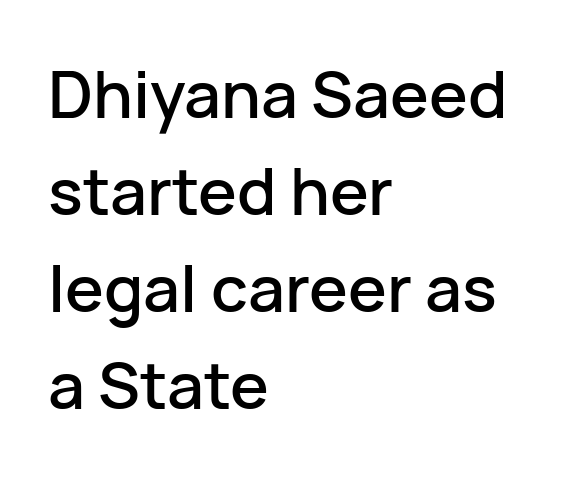
These lines sit exactly where default settings would place them. Here the designer chose a conventional face with non-uniform glyph widths. These lines are composed in type without serifs. Decoration check: the copy has no underline. Tracking here is standard; glyphs follow each other at the usual distance.
